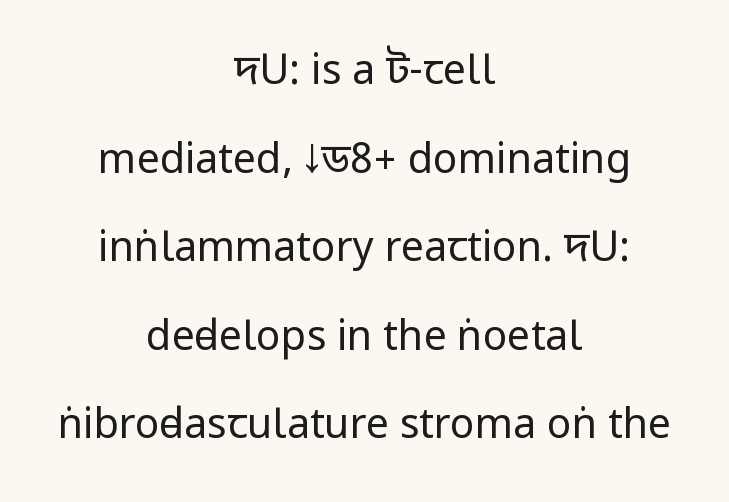
The image shows 41 px regular-weight, condensed sans-serif type, upright; set centered, loose line spacing (2.16x), normal letter spacing, not underlined; low stroke contrast.
